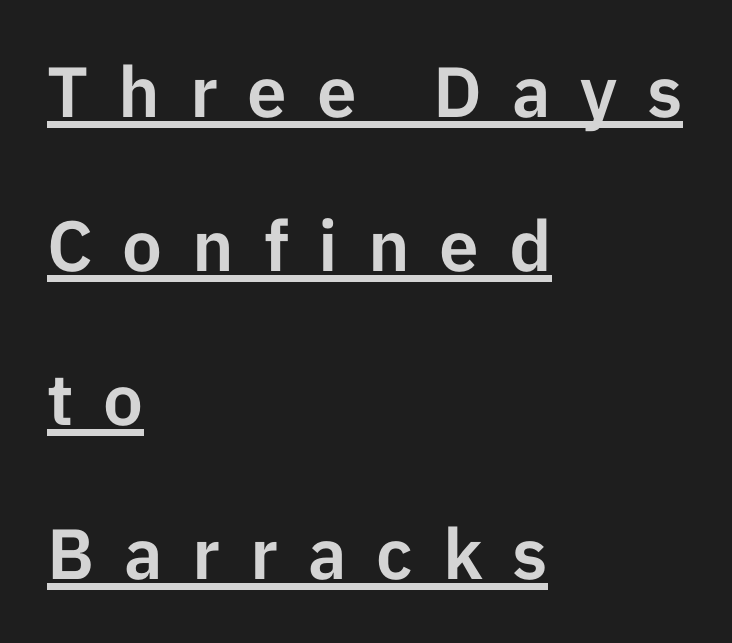
{"serif": "no", "italic": "no", "width": "normal", "stroke_contrast": "low", "x_height": "medium", "monospaced": "no", "underline": "yes", "align": "left", "line_spacing": "loose", "line_spacing_ratio": 2.17, "letter_spacing": "wide", "letter_spacing_em": 0.42, "glyph_px": 71}
